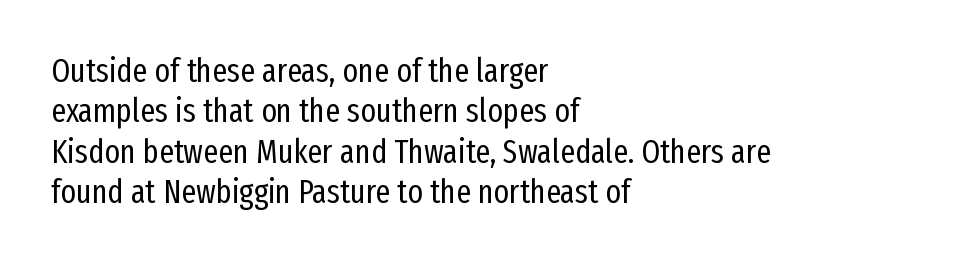
The image shows 33 px regular-weight, condensed sans-serif type, upright; set left-aligned, line spacing 1.22x, normal letter spacing, not underlined; low stroke contrast and a medium x-height.
